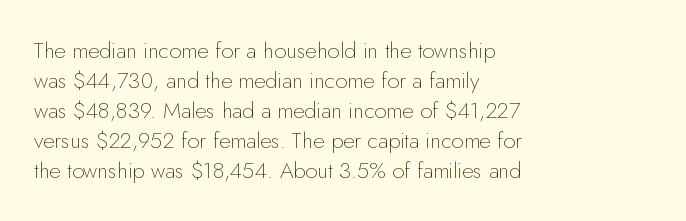
{"italic": "no", "bold": "no", "underline": "no", "align": "left", "line_spacing": "normal", "line_spacing_ratio": 1.36, "letter_spacing": "normal", "letter_spacing_em": 0.0, "glyph_px": 22}
